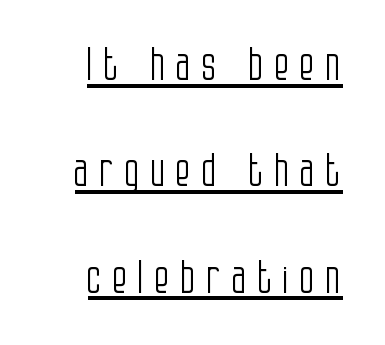
The image shows 44 px light, condensed sans-serif type, upright; set loose line spacing (2.42x), unusually wide letter spacing (+0.24 em), underlined; low stroke contrast and a large x-height.
